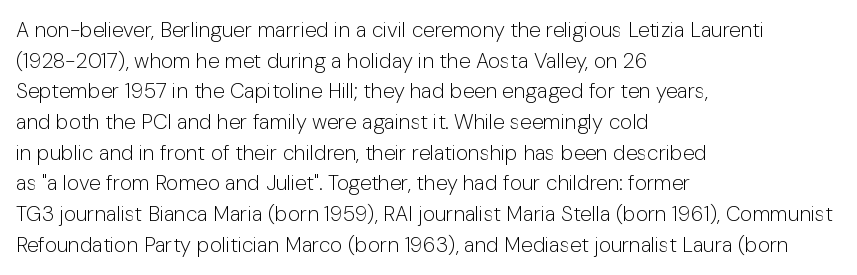
The strip under each line holds only bare page. The lines in this sample share a left origin and differ only in where they stop. The block of text has a typical density, with ordinary space between rows. A typesetter would call this zero additional tracking. Each stroke keeps to a modest, everyday thickness or less. Style check: upright.
